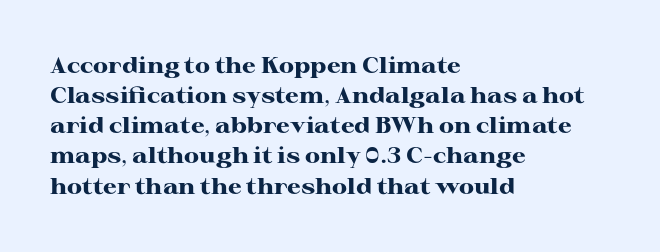
The image shows 22 px bold type, upright; set left-aligned, normal line spacing (1.37x), normal letter spacing, not underlined.
